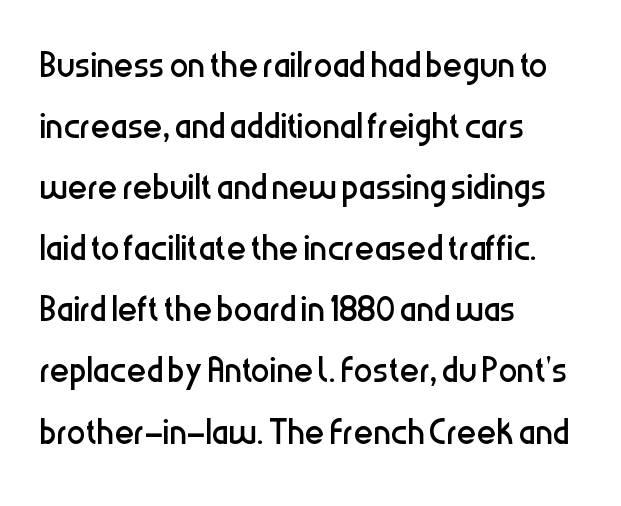
{"serif": "no", "italic": "no", "bold": "no", "weight": "regular", "width": "condensed", "stroke_contrast": "low", "x_height": "medium", "monospaced": "no", "underline": "no", "align": "left", "line_spacing": "normal", "line_spacing_ratio": 1.3, "letter_spacing": "normal", "letter_spacing_em": 0.0, "glyph_px": 47}
